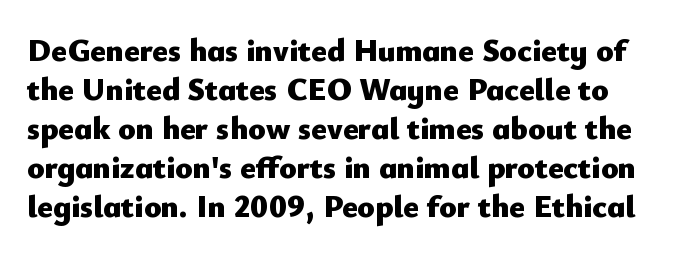
Q: Is the text bold? A: Yes.
Q: Is the text italic (slanted)? A: No, it is upright.
Q: Is the typeface a serif or a sans-serif typeface? A: Sans-serif.
Q: Is the text underlined? A: No.
Q: Is the spacing between letters normal or unusually wide? A: Normal.
Q: Width (condensed, normal, or wide)? A: Normal.
Q: Stroke contrast? A: Low.
Q: x-height? A: Small.
Q: Monospaced? A: No.
